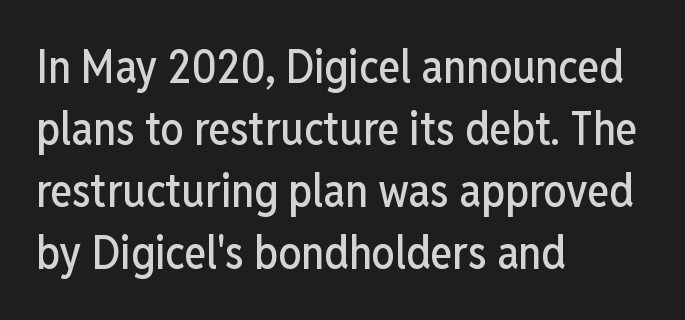
These lines are set flush left with a ragged right edge. Note the varied advance widths — an 'i' is clearly narrower than an 'm'. Are there feet on the stems? There aren't — it's a sans. Standard letterfit; no display-style spreading of the glyphs. Posture: straight, roman, zero tilt. Regarding leading, the lines here are spaced in the standard way.
